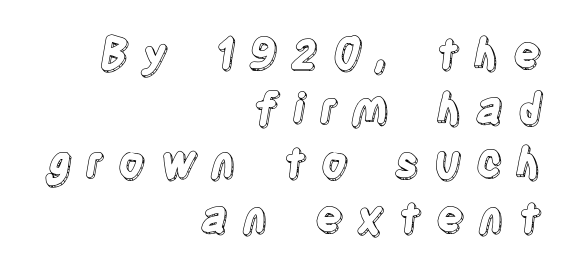
This rendering uses right alignment, leaving the left contour irregular. The rows are spaced the way most documents space them. Unmarked baselines from the first word to the last. The letters are spread apart with noticeably loose tracking.
